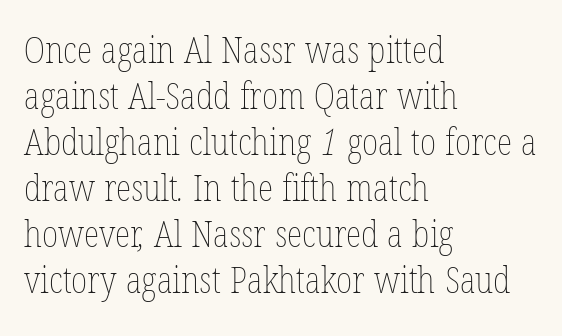
{"bold": "no", "weight": "thin", "width": "condensed", "stroke_contrast": "low", "x_height": "medium", "monospaced": "no", "underline": "no", "align": "left", "line_spacing": "normal", "line_spacing_ratio": 1.28, "letter_spacing": "normal", "letter_spacing_em": 0.0, "glyph_px": 36}
